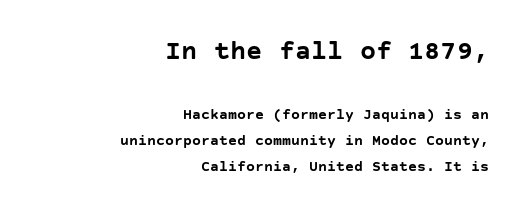
The area under the type is left untouched. Teacher's note: observe the even right margin — that is flush-right alignment. Each glyph is drawn with heavy, bold strokes. Rendered with straight, roman letterforms. The gaps between neighbouring characters are ordinary and unremarkable. Block one is the big one; block two sits smaller underneath.
